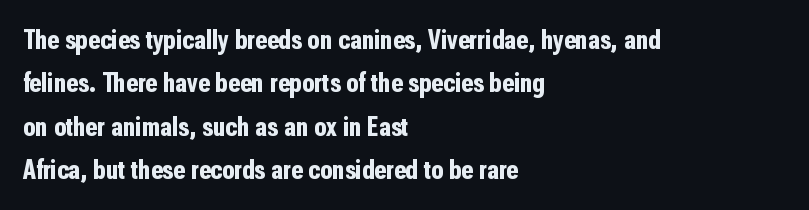
The string is rendered with underlining switched off. Every character sits straight up, as roman type does. This sample uses plain, unmodified letter spacing. Heavy, bold letterforms.
